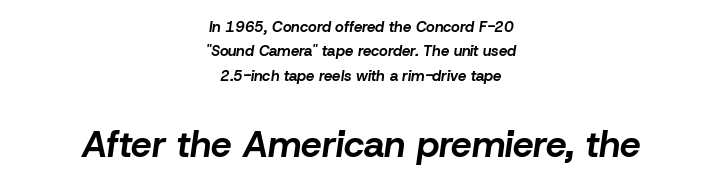
Weight: bold. One-word summary of the alignment: center. Varying glyph widths throughout — classic text-font behaviour. The block sitting lower on the canvas is the one with enlarged characters.
